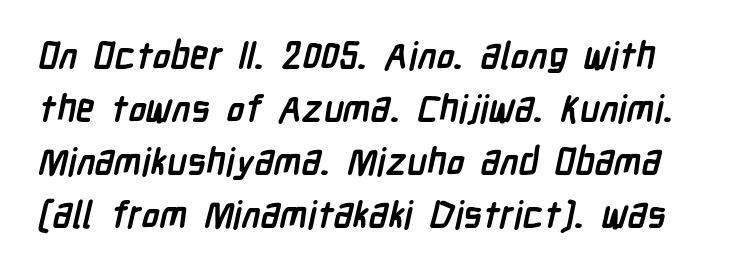
{"serif": "no", "bold": "yes", "weight": "semibold", "width": "condensed", "stroke_contrast": "low", "x_height": "medium", "monospaced": "no", "underline": "no", "line_spacing": "normal", "line_spacing_ratio": 1.43, "letter_spacing": "normal", "letter_spacing_em": 0.0, "glyph_px": 37}
